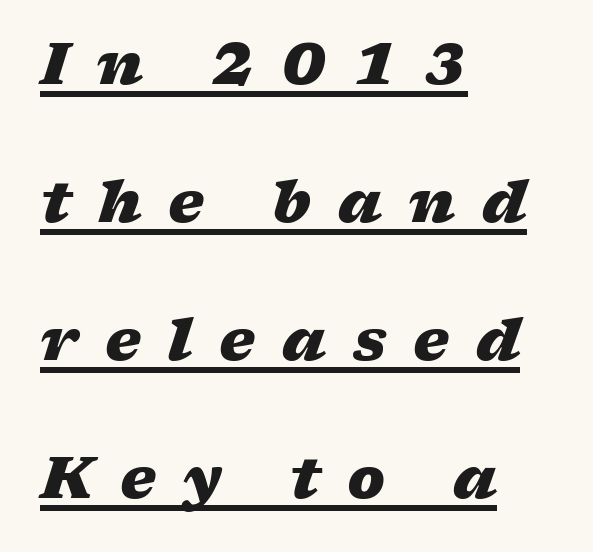
Q: Is the text bold? A: Yes.
Q: Is the text italic (slanted)? A: Yes, it leans right by about 17 degrees.
Q: Is the text underlined? A: Yes.
Q: How is the paragraph aligned? A: Left-aligned.
Q: Is the spacing between letters normal or unusually wide? A: Unusually wide.
Q: Is the spacing between lines tight, normal or loose? A: Loose.
Q: Width (condensed, normal, or wide)? A: Wide.
Q: Stroke contrast? A: Low.
Q: x-height? A: Medium.
Q: Monospaced? A: No.
